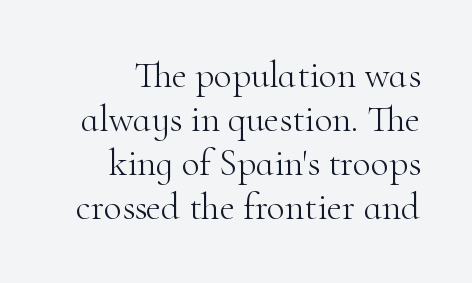
Q: Is the text bold? A: No.
Q: Is the text italic (slanted)? A: No, it is upright.
Q: Is the typeface a serif or a sans-serif typeface? A: Serif.
Q: Is the text underlined? A: No.
Q: How is the paragraph aligned? A: Right-aligned.
Q: Is the spacing between letters normal or unusually wide? A: Normal.
Q: Width (condensed, normal, or wide)? A: Normal.
Q: Stroke contrast? A: High.
Q: x-height? A: Small.
Q: Monospaced? A: No.
